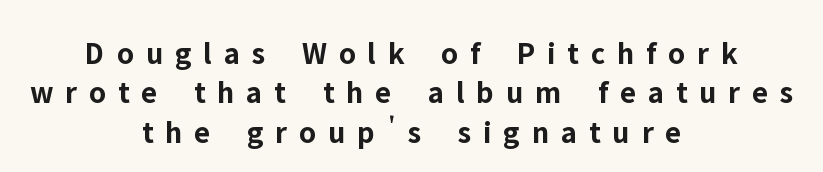
Q: Is the text bold? A: Yes.
Q: Is the text italic (slanted)? A: No, it is upright.
Q: Is the typeface a serif or a sans-serif typeface? A: Sans-serif.
Q: Is the text underlined? A: No.
Q: How is the paragraph aligned? A: Centered.
Q: Is the spacing between letters normal or unusually wide? A: Unusually wide.
Q: Width (condensed, normal, or wide)? A: Normal.
Q: Stroke contrast? A: Low.
Q: x-height? A: Medium.
Q: Monospaced? A: No.
